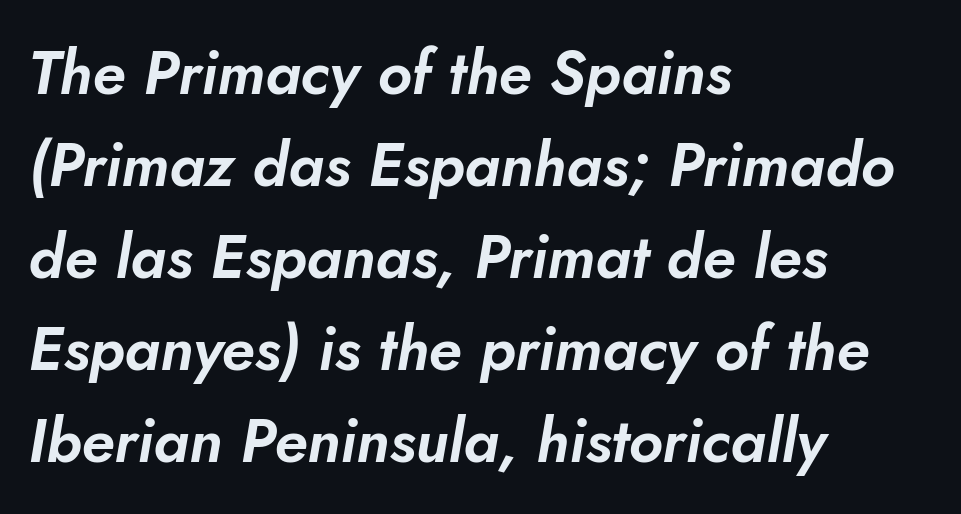
Layout note: lines flush left. Leading matches the norm, producing a regular column. Check the space under the baseline: it is left empty. Letter spacing: default.
